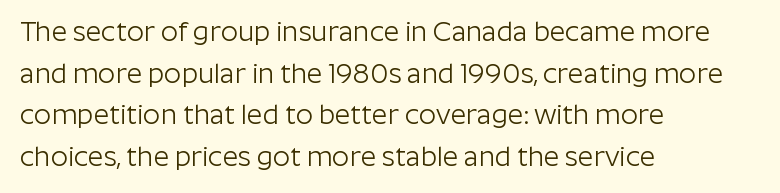
Q: Is the text bold? A: No.
Q: Is the text italic (slanted)? A: No, it is upright.
Q: Is the text underlined? A: No.
Q: How is the paragraph aligned? A: Left-aligned.
Q: Is the spacing between letters normal or unusually wide? A: Normal.
Q: Is the spacing between lines tight, normal or loose? A: Normal.
